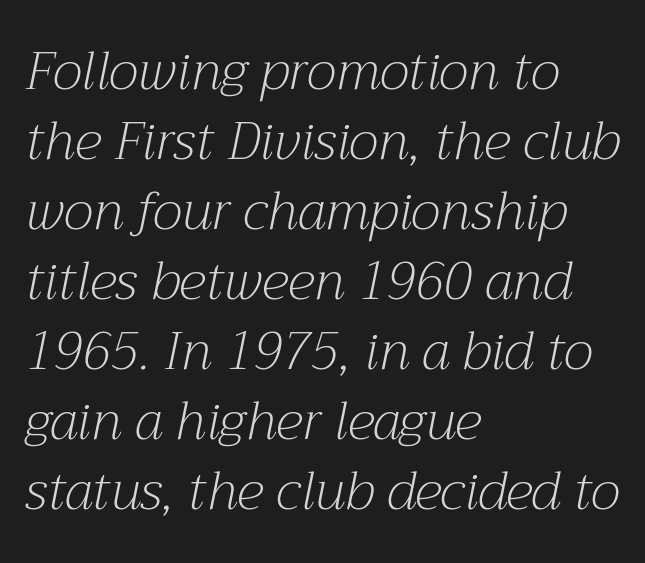
{"serif": "yes", "italic": "yes", "lean": "right", "slant_degrees": 12, "bold": "no", "weight": "light", "width": "normal", "stroke_contrast": "medium", "x_height": "medium", "monospaced": "no", "underline": "no", "align": "left", "line_spacing": "normal", "line_spacing_ratio": 1.32, "letter_spacing": "normal", "letter_spacing_em": 0.0, "glyph_px": 53}
